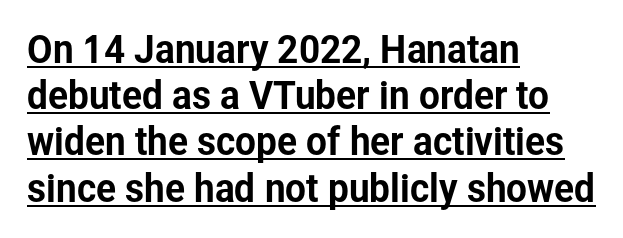
{"serif": "no", "italic": "no", "width": "normal", "stroke_contrast": "low", "x_height": "medium", "monospaced": "no", "underline": "yes", "align": "left", "line_spacing": "normal", "line_spacing_ratio": 1.25, "letter_spacing": "normal", "letter_spacing_em": 0.0, "glyph_px": 37}
